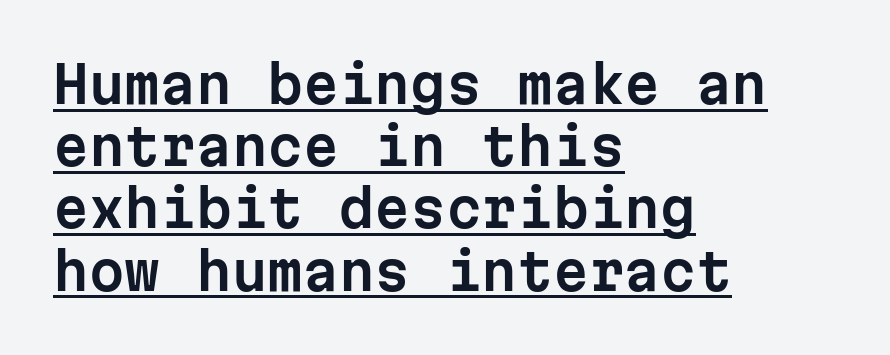
The image shows 51 px sans-serif type, upright, monospaced; set left-aligned, line spacing 1.22x, normal letter spacing, underlined; low stroke contrast and a medium x-height.
